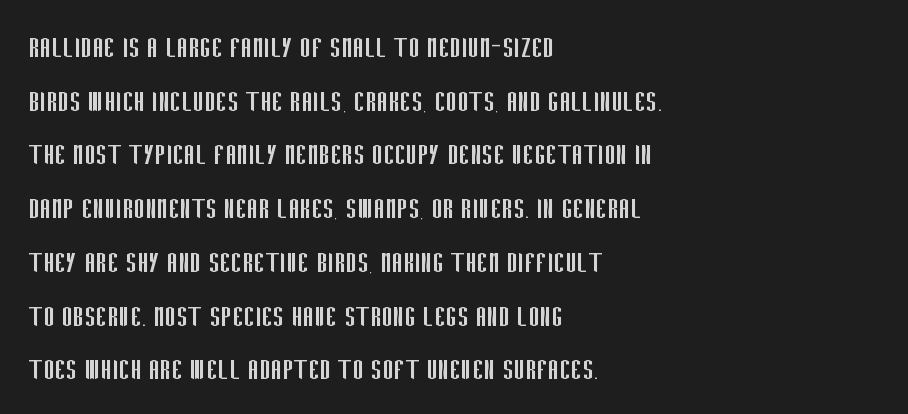
Each word holds together tightly as a unit, with standard inter-letter gaps. Character widths vary here, with narrow letters taking less room than wide ones. Letterform terminals end flat and unadorned throughout the passage. These glyphs show unthickened strokes, regular width or finer. The block of text has a typical density, with ordinary space between rows.
